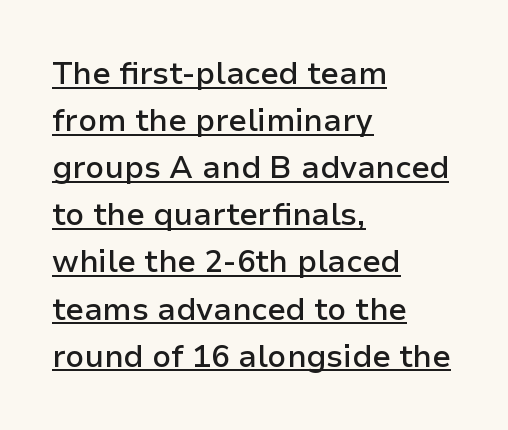
The image shows 31 px semibold sans-serif type, upright; set left-aligned, normal line spacing (1.52x), normal letter spacing, underlined; low stroke contrast and a medium x-height.
